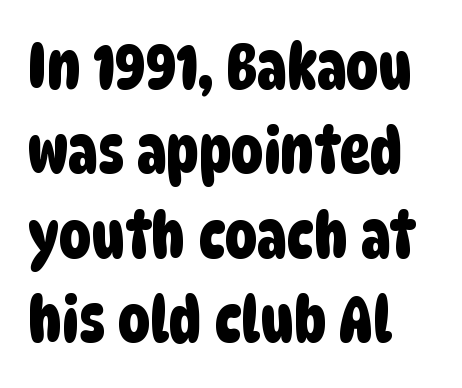
{"serif": "no", "width": "condensed", "stroke_contrast": "low", "x_height": "large", "monospaced": "no", "underline": "no", "align": "left", "line_spacing": "normal", "line_spacing_ratio": 1.32, "letter_spacing": "normal", "letter_spacing_em": 0.0, "glyph_px": 64}
